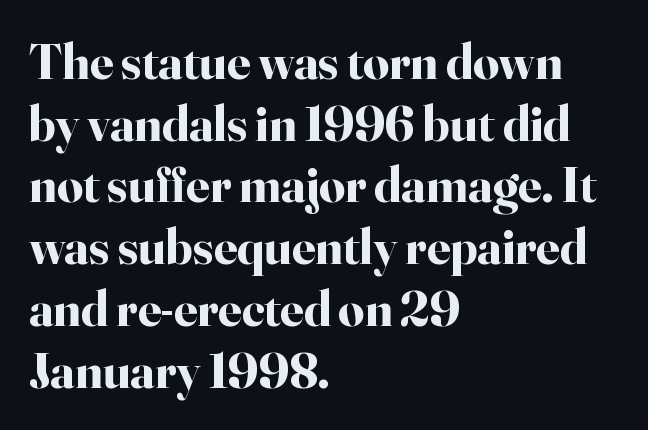
The image shows 51 px bold serif type, upright; set left-aligned, line spacing 1.21x, normal letter spacing, not underlined; high stroke contrast and a small x-height.
